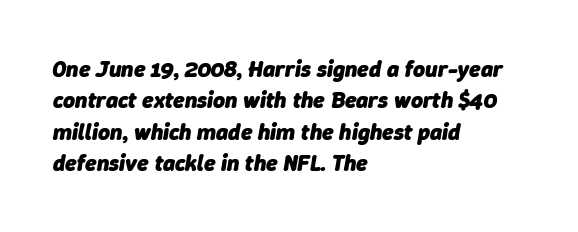
{"italic": "yes", "lean": "right", "slant_degrees": 9, "bold": "yes", "underline": "no", "align": "left", "line_spacing": "normal", "line_spacing_ratio": 1.36, "letter_spacing": "normal", "letter_spacing_em": 0.0, "glyph_px": 23}
